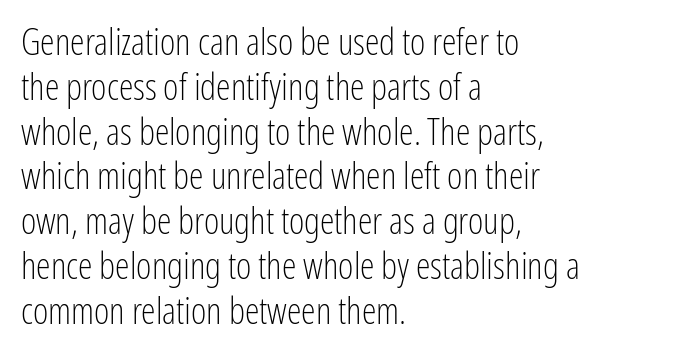
{"serif": "no", "italic": "no", "bold": "no", "weight": "light", "width": "condensed", "stroke_contrast": "low", "x_height": "medium", "monospaced": "no", "underline": "no", "align": "left", "line_spacing_ratio": 1.21, "letter_spacing": "normal", "letter_spacing_em": 0.0, "glyph_px": 37}
